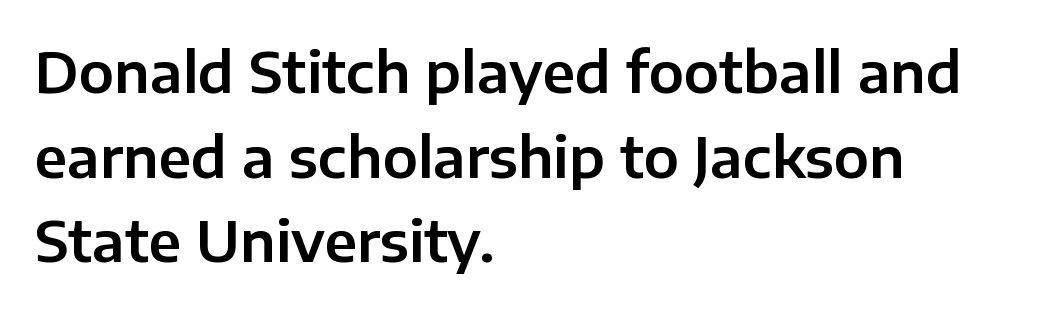
The lines sit at an ordinary, default distance from one another. The lettering holds an erect, upright posture throughout. Underlining? Definitely not there. Line beginnings align vertically; line endings do not. This rendering leaves character spacing at its baseline value. Serif or sans? Sans — the stroke terminals are bare.
